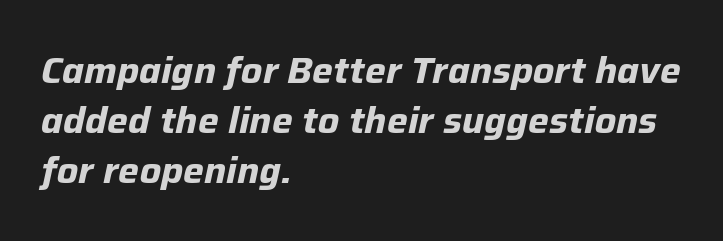
Q: Is the text bold? A: Yes.
Q: Is the text italic (slanted)? A: Yes, it leans right by about 12 degrees.
Q: Is the text underlined? A: No.
Q: How is the paragraph aligned? A: Left-aligned.
Q: Is the spacing between letters normal or unusually wide? A: Normal.
Q: Is the spacing between lines tight, normal or loose? A: Normal.
Q: Width (condensed, normal, or wide)? A: Normal.
Q: Stroke contrast? A: Low.
Q: x-height? A: Medium.
Q: Monospaced? A: No.
